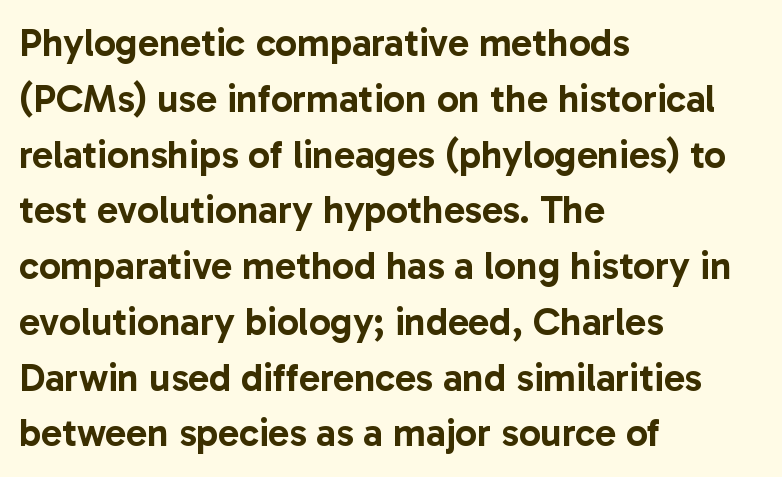
The image shows 39 px sans-serif type, upright; set left-aligned, normal line spacing (1.43x), normal letter spacing, not underlined; low stroke contrast and a medium x-height.
